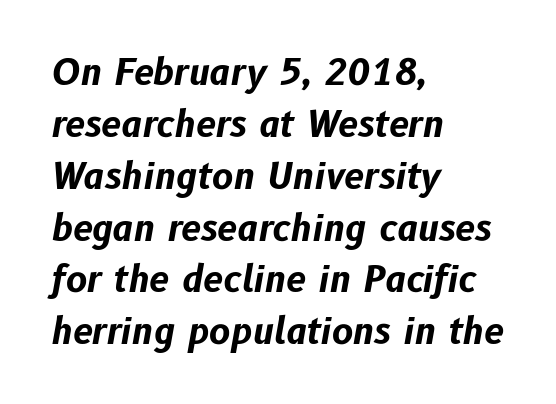
The image shows 36 px bold type, italic (leaning right); set left-aligned, normal line spacing (1.44x), normal letter spacing, not underlined; low stroke contrast and a medium x-height.
